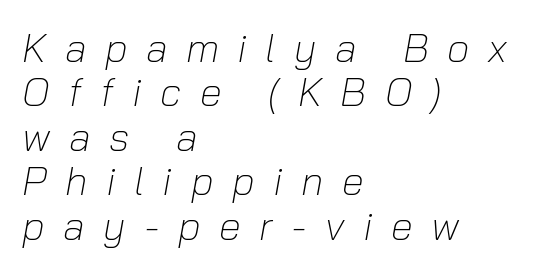
The rendering uses natural spacing where letterforms have individual widths. A light-to-regular cut is what we see here. What stands out about the letter spacing? Its width — letters are far apart. Leftover space on each line is placed entirely after the last word.
